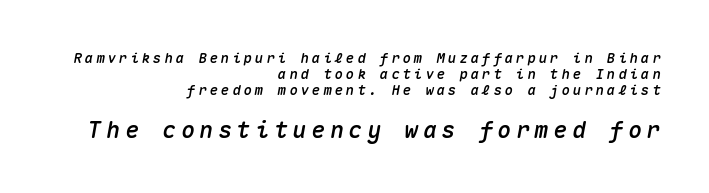
Bigger letters appear in the bottom chunk; the top chunk is reduced. Does the leading feel generous? Not at all — it's pinched. Horizontal alignment here is rightward, an uncommon choice for prose. Substantial extra tracking has been applied to these lines. Check the space under the baseline: it is left empty.
